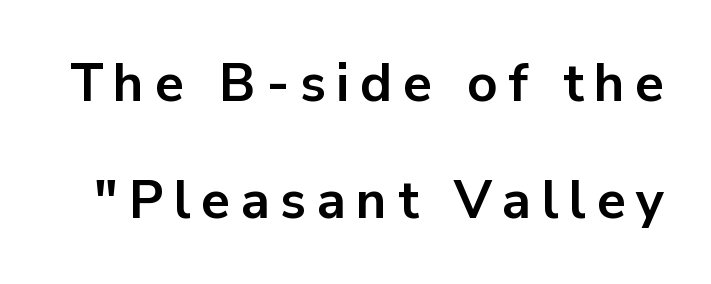
Each letter keeps its own natural width here, so spacing adapts to shape. Just letters on the line, the space beneath them empty. The typesetting leans heavy: a genuine bold. The rendering uses a large line-height, opening up the rows. Unlike italic type, these characters show no tilt at all.
